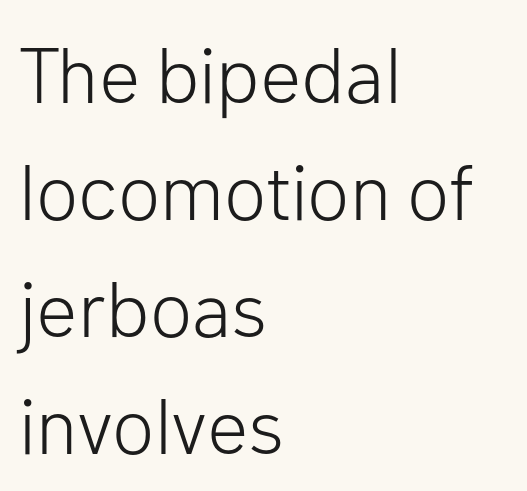
Q: Is the text bold? A: No.
Q: Is the text italic (slanted)? A: No, it is upright.
Q: Is the typeface a serif or a sans-serif typeface? A: Sans-serif.
Q: Is the text underlined? A: No.
Q: How is the paragraph aligned? A: Left-aligned.
Q: Is the spacing between letters normal or unusually wide? A: Normal.
Q: Is the spacing between lines tight, normal or loose? A: Normal.
Q: Width (condensed, normal, or wide)? A: Normal.
Q: Stroke contrast? A: Low.
Q: x-height? A: Medium.
Q: Monospaced? A: No.
